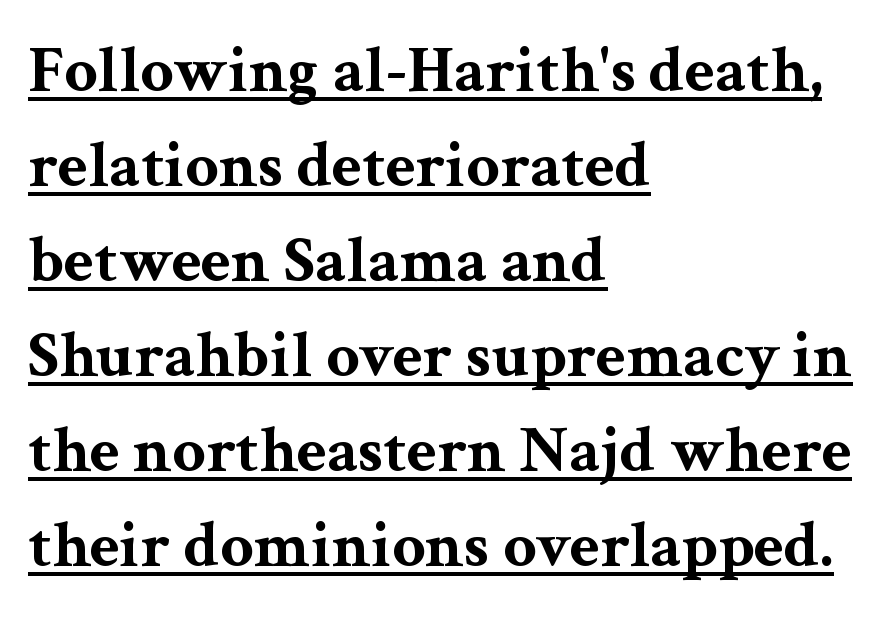
The image shows 66 px bold, wide serif type, upright; set left-aligned, normal line spacing (1.44x), normal letter spacing, underlined; medium stroke contrast and a medium x-height.
